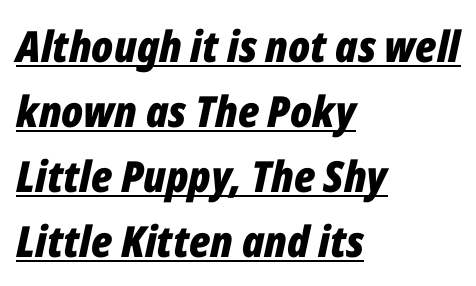
The image shows 43 px bold, condensed type, italic (leaning right); set left-aligned, normal line spacing (1.51x), normal letter spacing, underlined; low stroke contrast and a medium x-height.
